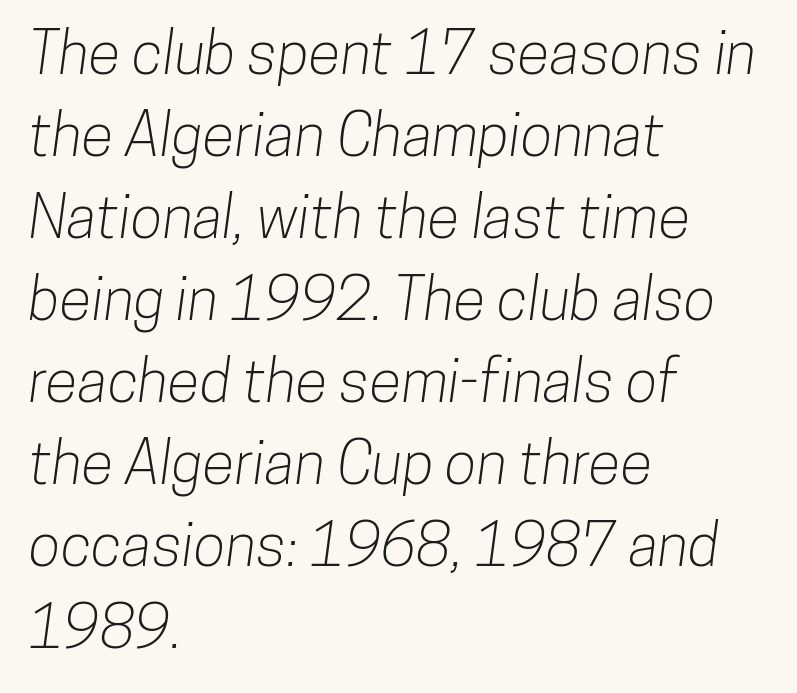
Q: Is the typeface a serif or a sans-serif typeface? A: Sans-serif.
Q: Is the text underlined? A: No.
Q: How is the paragraph aligned? A: Left-aligned.
Q: Is the spacing between letters normal or unusually wide? A: Normal.
Q: Is the spacing between lines tight, normal or loose? A: Normal.
Q: Width (condensed, normal, or wide)? A: Condensed.
Q: Stroke contrast? A: Low.
Q: x-height? A: Medium.
Q: Monospaced? A: No.
